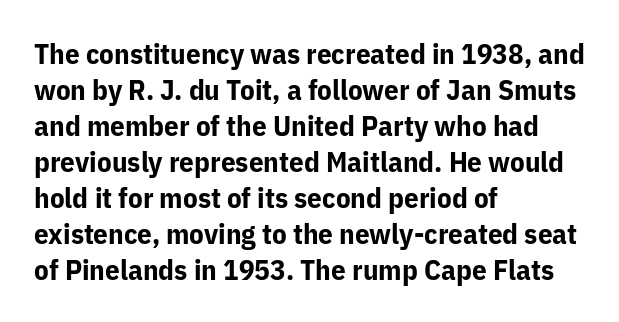
The image shows 29 px bold sans-serif type, upright; set left-aligned, line spacing 1.24x, normal letter spacing, not underlined; low stroke contrast and a medium x-height.
